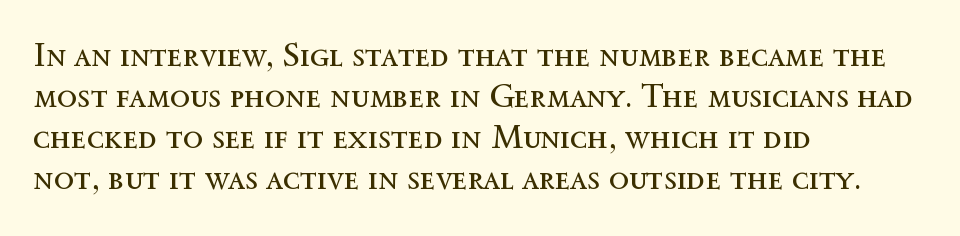
Proportional: the letters do not fall into vertical columns. Is the type heavy? It reads as light-to-regular instead. Posture: upright roman. These lines stack with their left ends in a neat column.
